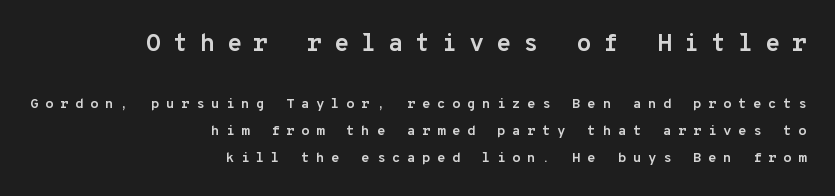
Q: Is the text bold? A: Yes.
Q: Is the text italic (slanted)? A: No, it is upright.
Q: Is the text underlined? A: No.
Q: How is the paragraph aligned? A: Right-aligned.
Q: Is the spacing between letters normal or unusually wide? A: Unusually wide.
Q: Is the spacing between lines tight, normal or loose? A: Loose.
Q: Which block of text is set in a larger size, the first (top) or the second (bottom)? A: The first (top) one.
